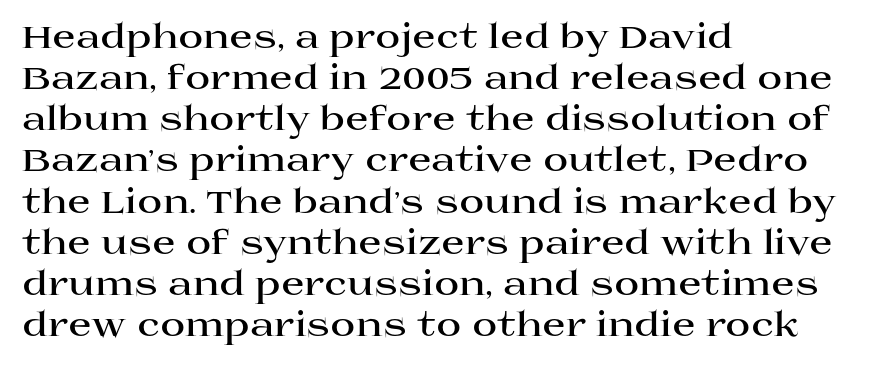
This rendering features lettering with no underline. Characters remain perfectly vertical along every line. Proportional: the letters do not fall into vertical columns. Look at the bottom of the vertical strokes: they flare into serifs here.
